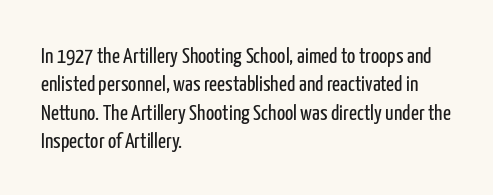
Rule under the text: the space is simply empty. Honestly, the letter spacing is just normal — you wouldn't notice it. The font's upright variant was chosen for this text. The strokes are not fattened; the text isn't bold. Layout note: lines flush left. The designer left line spacing at the default.
